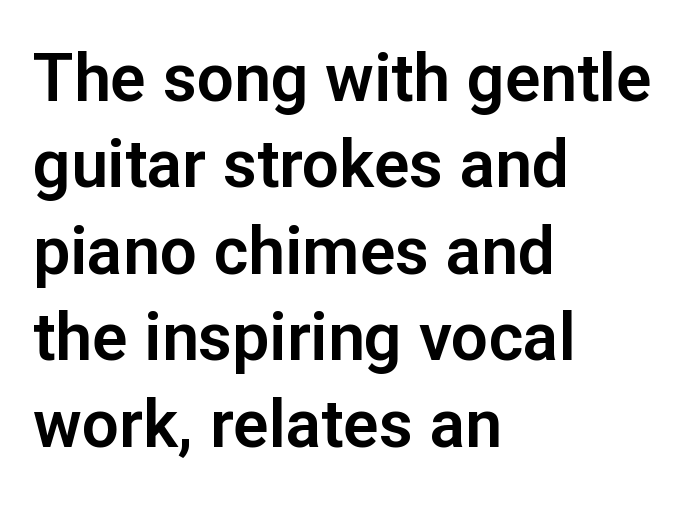
The image shows 66 px sans-serif type, upright; set left-aligned, normal line spacing (1.31x), normal letter spacing, not underlined; low stroke contrast and a medium x-height.
